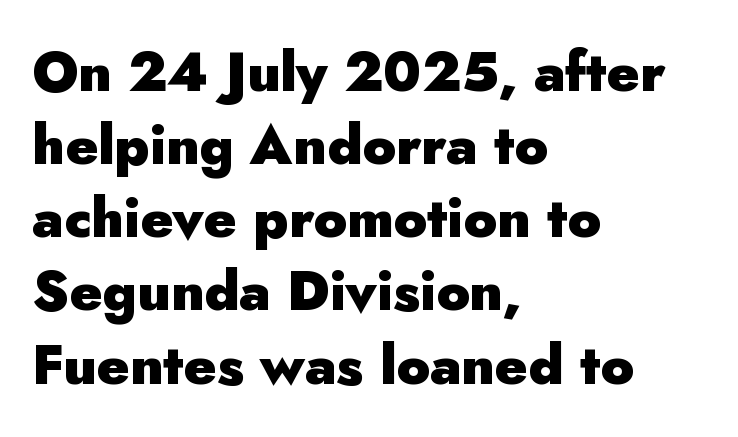
{"serif": "no", "italic": "no", "bold": "yes", "weight": "heavy", "width": "normal", "stroke_contrast": "low", "x_height": "small", "monospaced": "no", "underline": "no", "align": "left", "line_spacing": "normal", "line_spacing_ratio": 1.33, "letter_spacing": "normal", "letter_spacing_em": 0.0, "glyph_px": 55}
